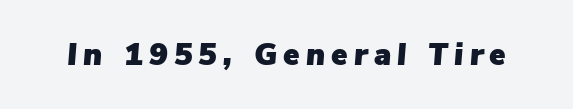
{"italic": "yes", "lean": "right", "slant_degrees": 5, "width": "normal", "stroke_contrast": "low", "x_height": "medium", "monospaced": "no", "underline": "no", "letter_spacing": "wide", "letter_spacing_em": 0.2, "glyph_px": 31}
